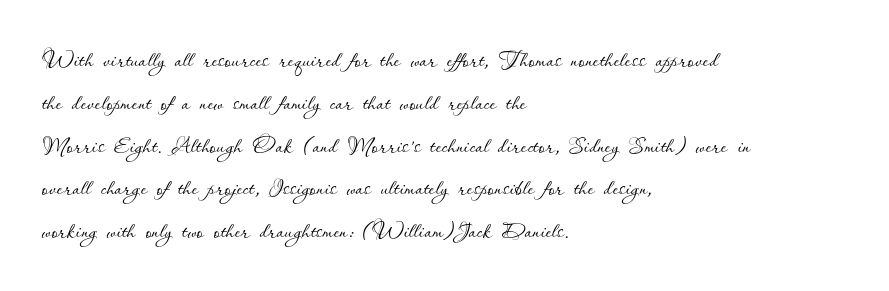
{"bold": "no", "weight": "thin", "width": "normal", "stroke_contrast": "low", "x_height": "small", "monospaced": "no", "underline": "no", "align": "left", "line_spacing": "normal", "line_spacing_ratio": 1.38, "letter_spacing": "normal", "letter_spacing_em": 0.0, "glyph_px": 31}
